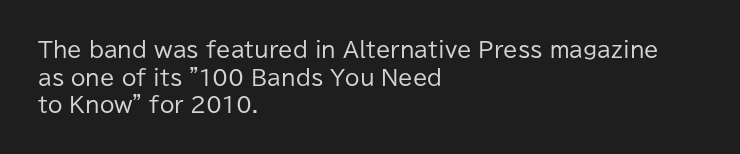
Teacher's note: observe the even left margin — that is flush-left alignment. The line texture is even and compact thanks to regular tracking. The lettering stays uniformly vertical, giving the passage a roman look. The baseline area is clear.
